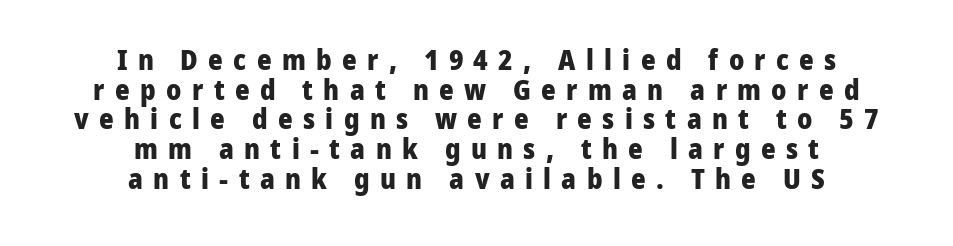
{"serif": "no", "italic": "no", "bold": "yes", "weight": "heavy", "width": "normal", "stroke_contrast": "low", "x_height": "medium", "monospaced": "no", "underline": "no", "align": "center", "line_spacing": "tight", "line_spacing_ratio": 1.06, "letter_spacing": "wide", "letter_spacing_em": 0.37, "glyph_px": 28}
